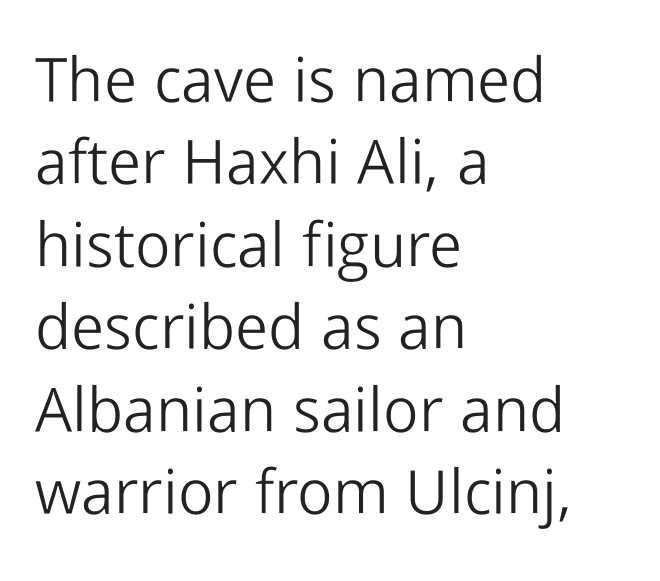
The image shows 62 px light sans-serif type, upright; set left-aligned, normal line spacing (1.33x), normal letter spacing, not underlined; low stroke contrast and a medium x-height.
